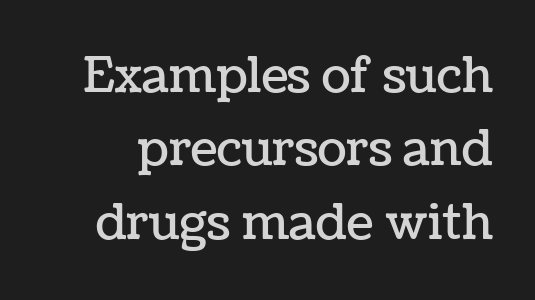
You can tell it's not italic because the verticals are truly vertical. Descenders hang freely into open space. Vertically, the passage feels balanced, rows spaced as you'd expect. Nothing unusual about the tracking: characters are spaced as the font intends.
